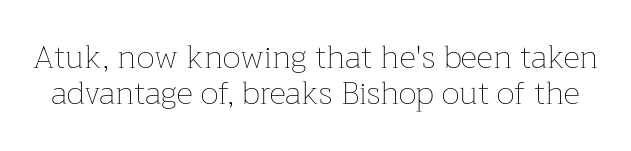
The specimen omits any rule beneath the text block's lines. Characters follow at the spacing the type designer built in. Proportional: the letters do not fall into vertical columns. The leading is snug, giving the passage a crowded texture. Weight class: somewhere from thin through regular.
